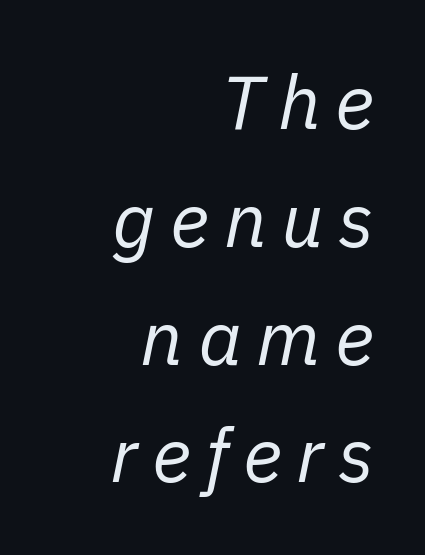
Summary of weight: not heavy and not bold. The glyphs are unaccompanied by any horizontal stroke below them. Proportional: the letters do not fall into vertical columns. A normal amount of white space separates one row of letters from the next. The ragged edge is on the left, which tells us the setting is flush right.
